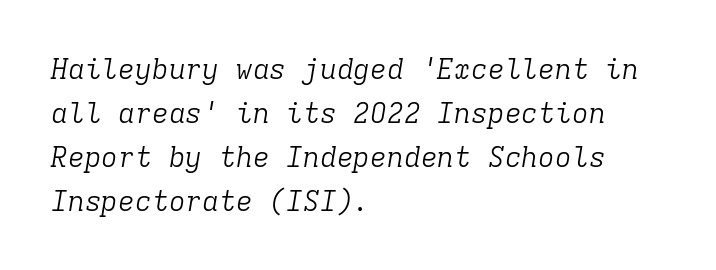
Q: Is the text bold? A: No.
Q: Is the text italic (slanted)? A: Yes, it leans right by about 9 degrees.
Q: Is the typeface a serif or a sans-serif typeface? A: Serif.
Q: Is the text underlined? A: No.
Q: How is the paragraph aligned? A: Left-aligned.
Q: Is the spacing between letters normal or unusually wide? A: Normal.
Q: Is the spacing between lines tight, normal or loose? A: Normal.
Q: Width (condensed, normal, or wide)? A: Normal.
Q: Stroke contrast? A: Low.
Q: x-height? A: Medium.
Q: Monospaced? A: Yes.
